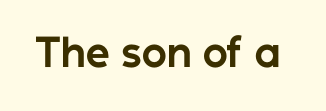
The image shows 38 px bold sans-serif type, upright; set normal letter spacing, not underlined; low stroke contrast and a medium x-height.
